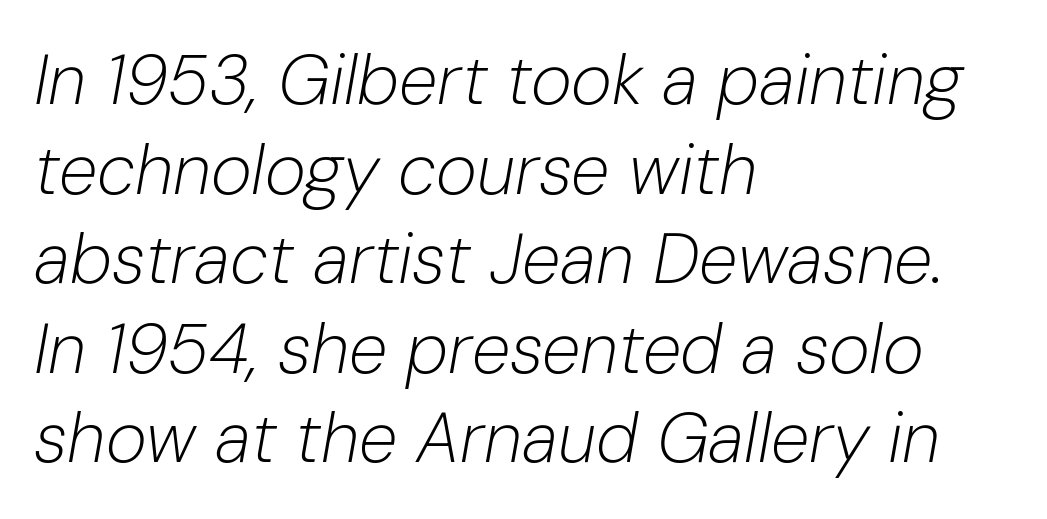
Q: Is the text bold? A: No.
Q: Is the text italic (slanted)? A: Yes, it leans right by about 10 degrees.
Q: Is the text underlined? A: No.
Q: How is the paragraph aligned? A: Left-aligned.
Q: Is the spacing between letters normal or unusually wide? A: Normal.
Q: Is the spacing between lines tight, normal or loose? A: Normal.
Q: Width (condensed, normal, or wide)? A: Normal.
Q: Stroke contrast? A: Low.
Q: x-height? A: Medium.
Q: Monospaced? A: No.
